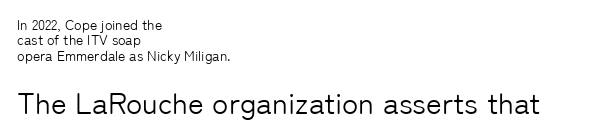
Q: Is the text bold? A: No.
Q: Is the text italic (slanted)? A: No, it is upright.
Q: Is the typeface a serif or a sans-serif typeface? A: Sans-serif.
Q: Is the text underlined? A: No.
Q: How is the paragraph aligned? A: Left-aligned.
Q: Is the spacing between letters normal or unusually wide? A: Normal.
Q: Is the spacing between lines tight, normal or loose? A: Tight.
Q: Which block of text is set in a larger size, the first (top) or the second (bottom)? A: The second (bottom) one.
Q: Width (condensed, normal, or wide)? A: Normal.
Q: Stroke contrast? A: Low.
Q: x-height? A: Medium.
Q: Monospaced? A: No.
